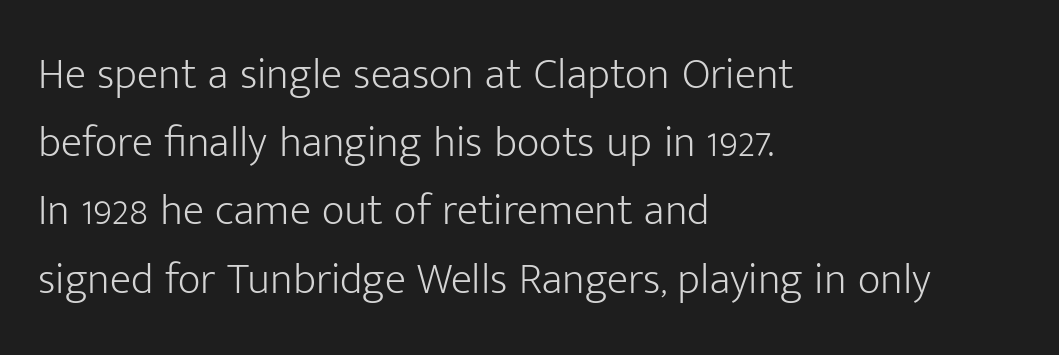
This reads as an unemphasized weight, regular at the heaviest. Posture: straight, roman, zero tilt. The face used here is proportionally spaced, like ordinary book or web type. Just letters on the line, the space beneath them empty.
